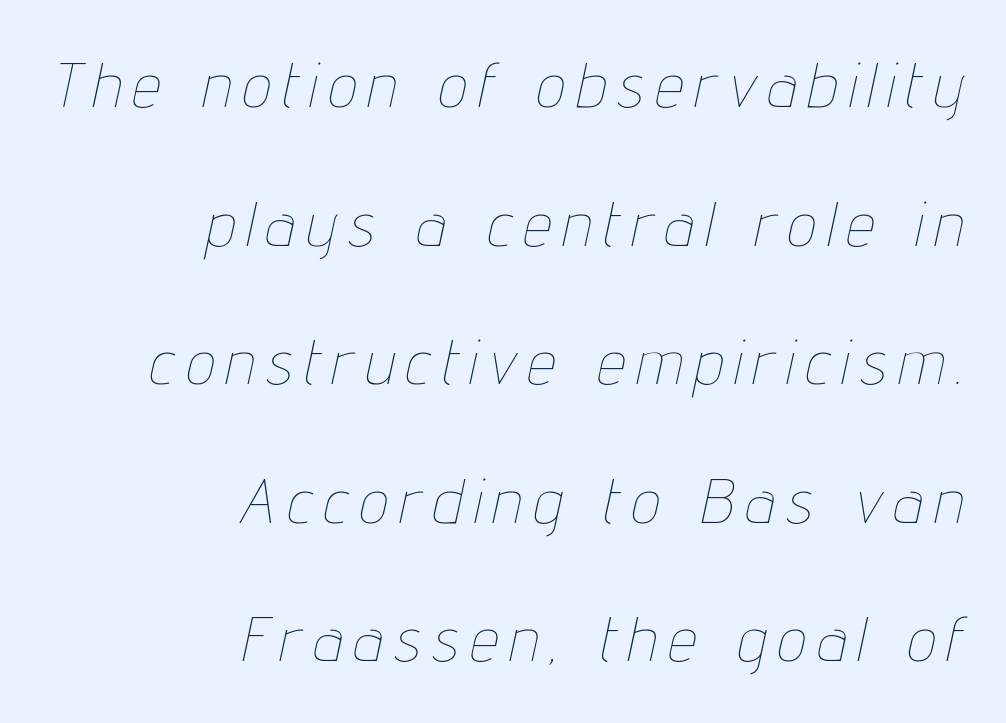
{"italic": "yes", "lean": "right", "slant_degrees": 12, "bold": "no", "weight": "thin", "width": "condensed", "stroke_contrast": "low", "x_height": "medium", "monospaced": "no", "underline": "no", "align": "right", "line_spacing": "loose", "line_spacing_ratio": 2.2, "letter_spacing": "wide", "letter_spacing_em": 0.2, "glyph_px": 63}
